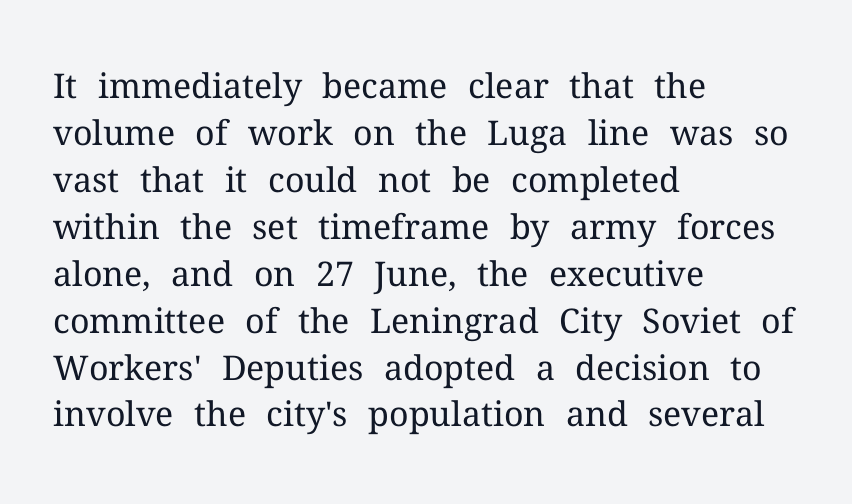
Q: Is the text bold? A: No.
Q: Is the text italic (slanted)? A: No, it is upright.
Q: Is the typeface a serif or a sans-serif typeface? A: Serif.
Q: Is the text underlined? A: No.
Q: How is the paragraph aligned? A: Left-aligned.
Q: Is the spacing between letters normal or unusually wide? A: Normal.
Q: Is the spacing between lines tight, normal or loose? A: Normal.
Q: Width (condensed, normal, or wide)? A: Normal.
Q: Stroke contrast? A: Medium.
Q: x-height? A: Medium.
Q: Monospaced? A: No.
